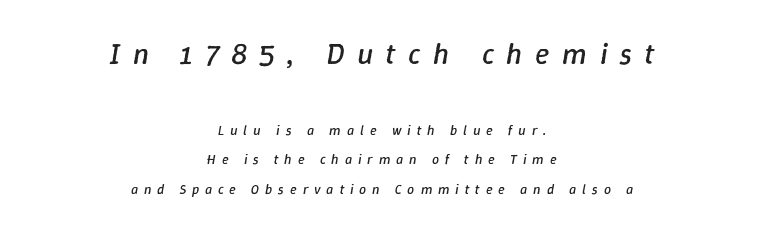
Q: Is the text bold? A: No.
Q: Is the text italic (slanted)? A: Yes, it leans right by about 9 degrees.
Q: Is the text underlined? A: No.
Q: How is the paragraph aligned? A: Centered.
Q: Is the spacing between letters normal or unusually wide? A: Unusually wide.
Q: Is the spacing between lines tight, normal or loose? A: Loose.
Q: Which block of text is set in a larger size, the first (top) or the second (bottom)? A: The first (top) one.
Q: Width (condensed, normal, or wide)? A: Normal.
Q: Stroke contrast? A: Low.
Q: x-height? A: Medium.
Q: Monospaced? A: No.
